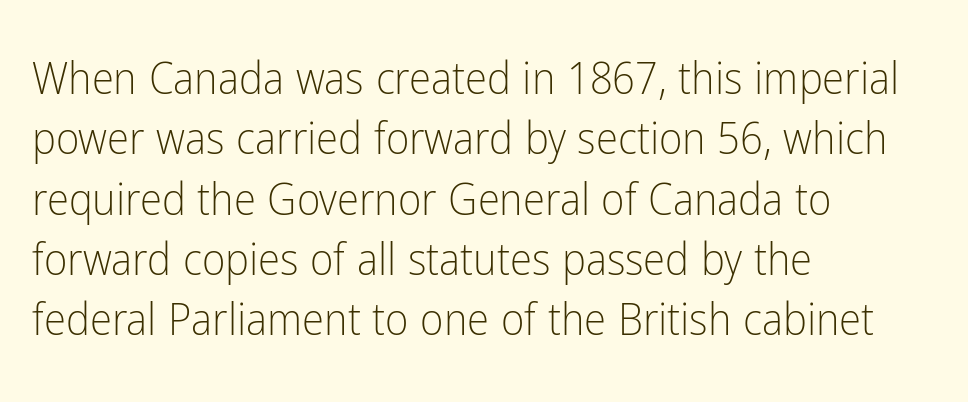
Q: Is the text bold? A: No.
Q: Is the text italic (slanted)? A: No, it is upright.
Q: Is the typeface a serif or a sans-serif typeface? A: Sans-serif.
Q: Is the text underlined? A: No.
Q: How is the paragraph aligned? A: Left-aligned.
Q: Is the spacing between letters normal or unusually wide? A: Normal.
Q: Is the spacing between lines tight, normal or loose? A: Normal.
Q: Width (condensed, normal, or wide)? A: Condensed.
Q: Stroke contrast? A: Low.
Q: x-height? A: Medium.
Q: Monospaced? A: No.
